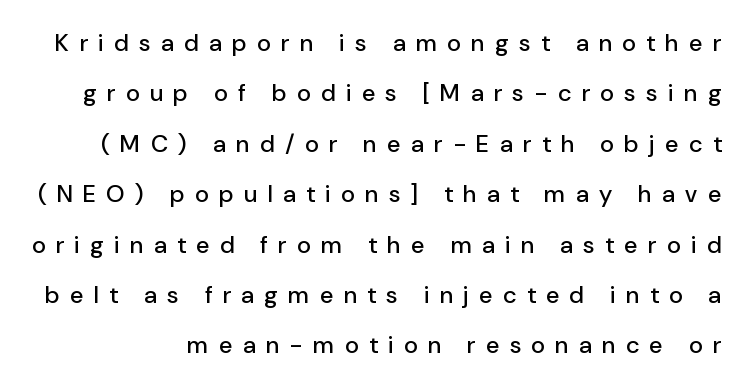
{"italic": "no", "underline": "no", "line_spacing": "loose", "line_spacing_ratio": 2.1, "letter_spacing": "wide", "letter_spacing_em": 0.44, "glyph_px": 24}
